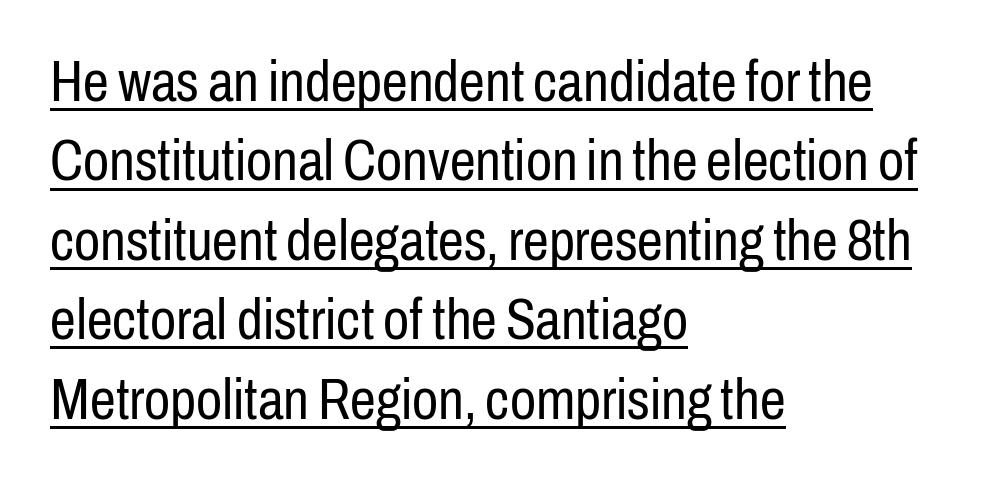
The image shows 58 px regular-weight, condensed sans-serif type, upright; set left-aligned, normal line spacing (1.37x), normal letter spacing, underlined; low stroke contrast and a medium x-height.
